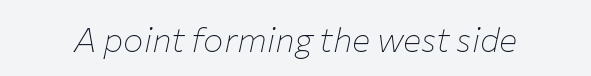
Q: Is the text bold? A: No.
Q: Is the text italic (slanted)? A: Yes, it leans right by about 12 degrees.
Q: Is the text underlined? A: No.
Q: Is the spacing between letters normal or unusually wide? A: Normal.
Q: Width (condensed, normal, or wide)? A: Normal.
Q: Stroke contrast? A: Low.
Q: x-height? A: Medium.
Q: Monospaced? A: No.
